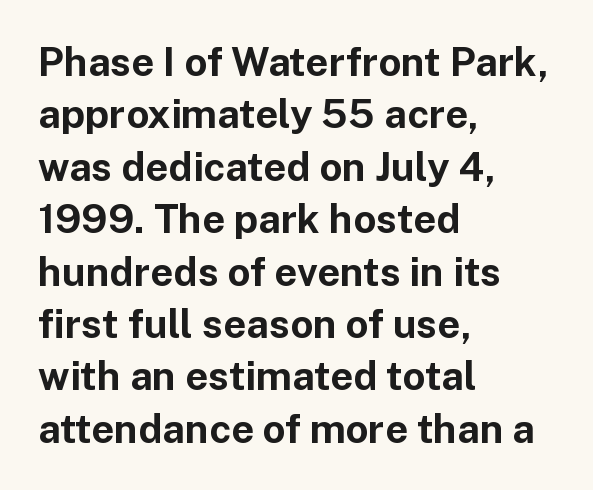
What kind of face is this? One without serifs — a sans. The strip under each line holds only bare page. The typesetter chose a ragged-right arrangement here. You could call the tracking neutral — neither tight nor loose. Ordinary non-slanted type is in use. Emphasis by weight is at full strength: bold.
